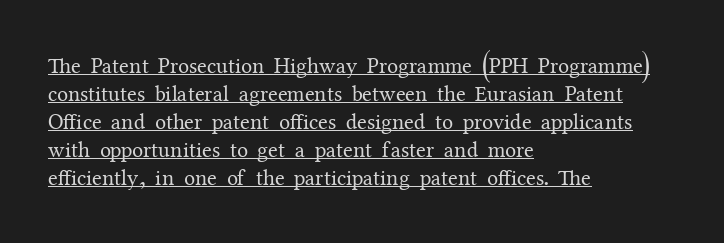
Leading: standard. This sample is left-justified, so line endings fall wherever the words run out. In terms of letterspacing, this is plain default setting. Somebody hit Ctrl+U on this one — the words are underlined. Italic? Not at all — the glyphs are vertical. Heft: none added — not bold.
